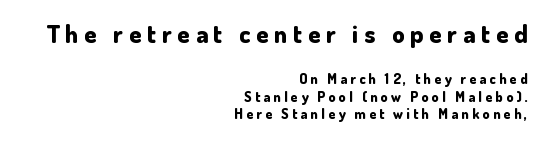
You could only call the tracking loose — the letters float apart. Vertically, the passage feels balanced, rows spaced as you'd expect. Thick stems and heavy bowls — unmistakably bold. Note: larger setting up top, smaller setting below.
